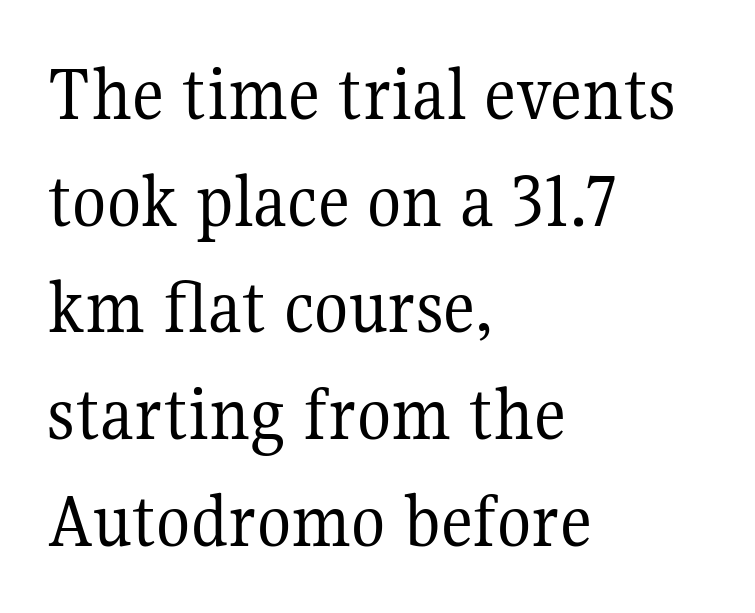
The image shows 79 px regular-weight serif type, upright; set left-aligned, normal line spacing (1.35x), normal letter spacing, not underlined; medium stroke contrast and a medium x-height.
